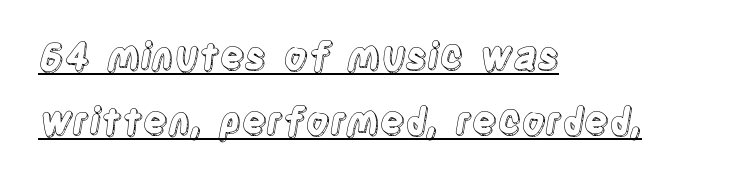
Q: Is the text italic (slanted)? A: Yes.
Q: Is the text underlined? A: Yes.
Q: How is the paragraph aligned? A: Left-aligned.
Q: Is the spacing between letters normal or unusually wide? A: Normal.
Q: Width (condensed, normal, or wide)? A: Condensed.
Q: x-height? A: Large.
Q: Monospaced? A: No.
